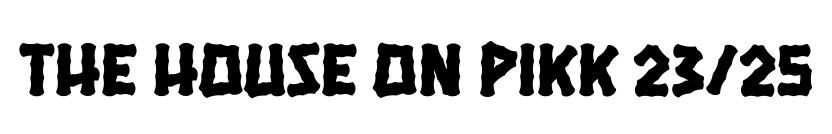
Q: Is the typeface a serif or a sans-serif typeface? A: Sans-serif.
Q: Is the text underlined? A: No.
Q: Is the spacing between letters normal or unusually wide? A: Normal.
Q: Width (condensed, normal, or wide)? A: Condensed.
Q: Stroke contrast? A: Low.
Q: x-height? A: Large.
Q: Monospaced? A: No.
